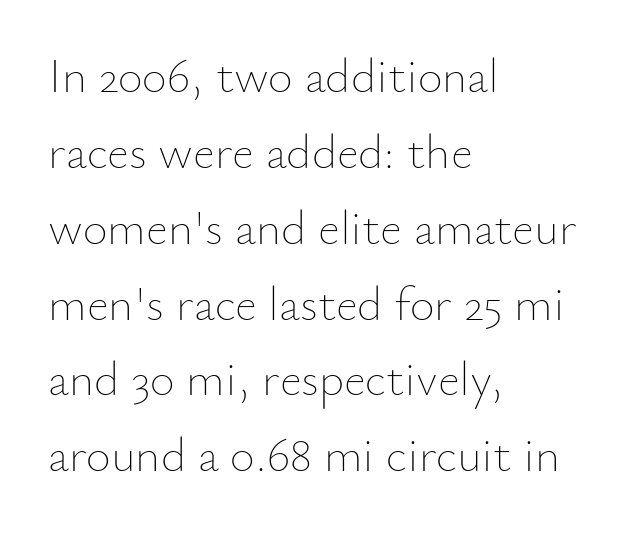
Words float on clear page, feet unadorned. This sample is left-justified, so line endings fall wherever the words run out. What stands out about the letter spacing? Nothing — it is the standard amount. This is not heavy type; no bold has been used. Italic: no, the glyphs are upright roman. Varying glyph widths throughout — classic text-font behaviour.
